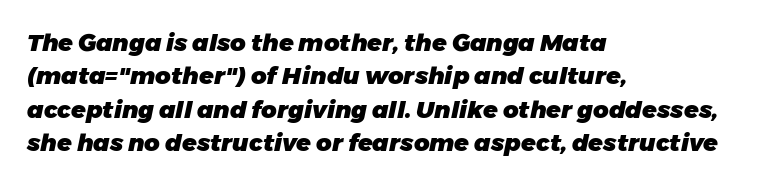
Q: Is the text bold? A: Yes.
Q: Is the text italic (slanted)? A: Yes, it leans right by about 11 degrees.
Q: Is the text underlined? A: No.
Q: How is the paragraph aligned? A: Left-aligned.
Q: Is the spacing between letters normal or unusually wide? A: Normal.
Q: Is the spacing between lines tight, normal or loose? A: Normal.
